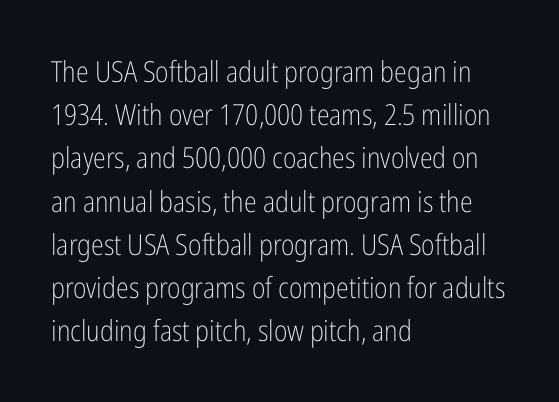
The gaps between neighbouring characters are ordinary and unremarkable. The specimen reads as upright at a glance. The cut favours lightness, reaching ordinary text weight at its darkest. The letters advance in unequal steps, a hallmark of proportional type.
